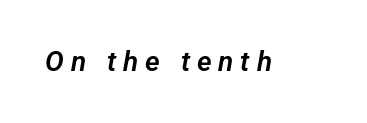
The image shows 28 px sans-serif type; set unusually wide letter spacing (+0.25 em), not underlined; low stroke contrast and a medium x-height.
